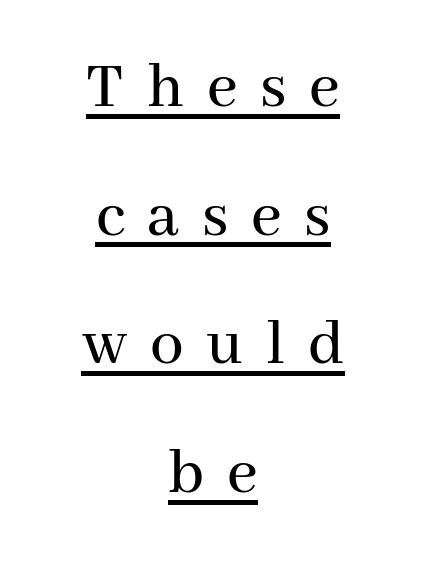
{"serif": "yes", "italic": "no", "width": "normal", "stroke_contrast": "medium", "x_height": "medium", "monospaced": "no", "underline": "yes", "align": "center", "line_spacing": "loose", "line_spacing_ratio": 1.92, "letter_spacing": "wide", "letter_spacing_em": 0.34, "glyph_px": 67}
